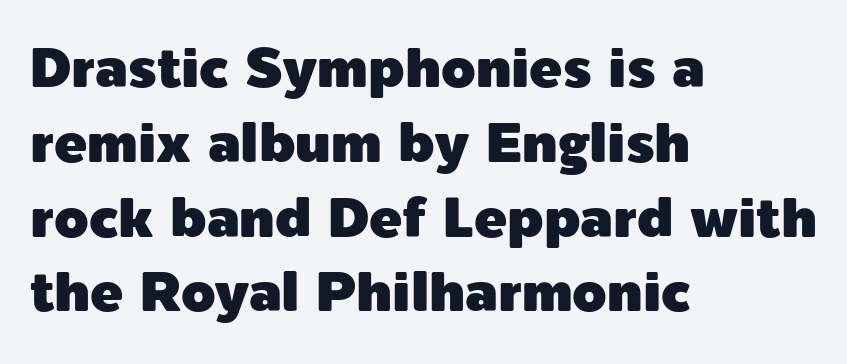
Q: Is the text italic (slanted)? A: No, it is upright.
Q: Is the typeface a serif or a sans-serif typeface? A: Sans-serif.
Q: Is the text underlined? A: No.
Q: How is the paragraph aligned? A: Left-aligned.
Q: Is the spacing between letters normal or unusually wide? A: Normal.
Q: Is the spacing between lines tight, normal or loose? A: Normal.
Q: Width (condensed, normal, or wide)? A: Normal.
Q: x-height? A: Medium.
Q: Monospaced? A: No.
